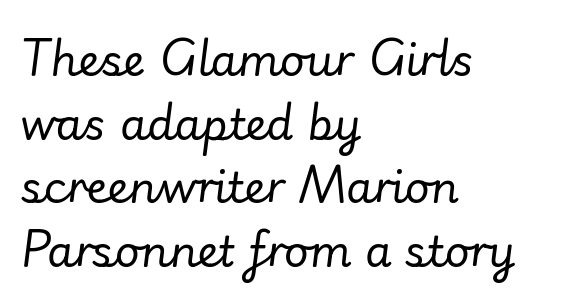
Each letter keeps its own natural width here, so spacing adapts to shape. If you drew a line through each stem, it would be angled. Bare-footed words on every line. Caption: standard tracking, unaltered. Quick note: interline space is typical.
